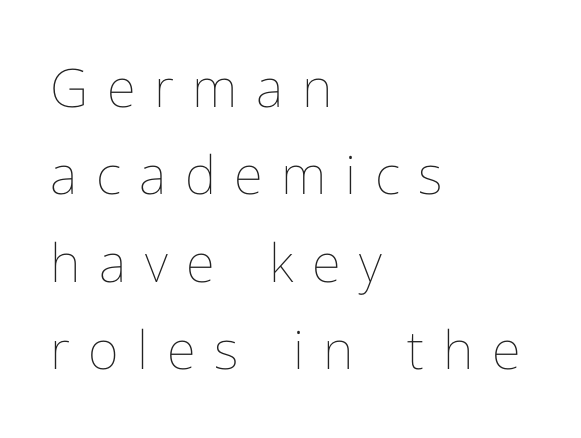
{"italic": "no", "bold": "no", "weight": "thin", "width": "normal", "stroke_contrast": "low", "x_height": "medium", "monospaced": "no", "underline": "no", "align": "left", "line_spacing": "normal", "line_spacing_ratio": 1.65, "letter_spacing": "wide", "letter_spacing_em": 0.35, "glyph_px": 53}
